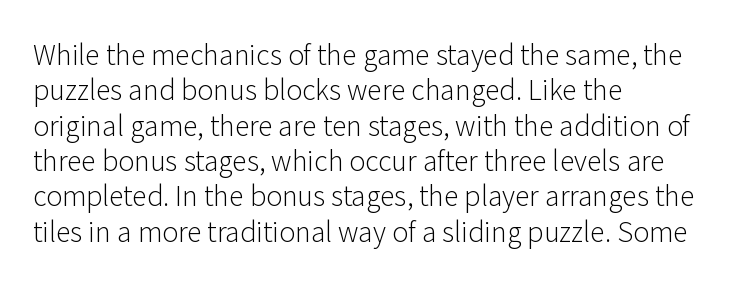
{"italic": "no", "bold": "no", "underline": "no", "align": "left", "line_spacing": "normal", "line_spacing_ratio": 1.31, "letter_spacing": "normal", "letter_spacing_em": 0.0, "glyph_px": 27}
